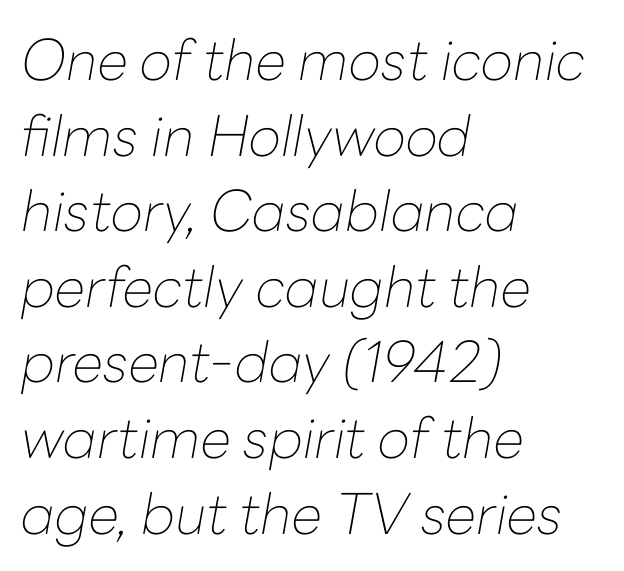
The image shows 56 px thin type, italic (leaning right); set left-aligned, normal line spacing (1.35x), normal letter spacing, not underlined; low stroke contrast and a medium x-height.
